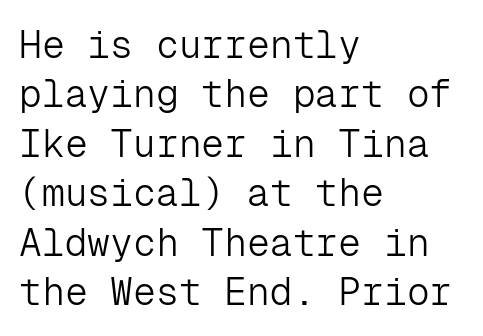
The image shows 38 px light sans-serif type, upright, monospaced; set left-aligned, normal line spacing (1.3x), normal letter spacing, not underlined; low stroke contrast and a medium x-height.
